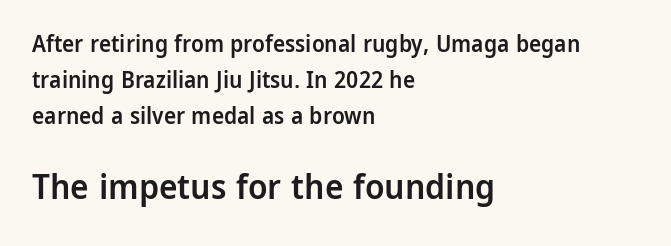
{"serif": "no", "italic": "no", "bold": "semi", "weight": "semibold", "width": "normal", "stroke_contrast": "low", "x_height": "medium", "monospaced": "no", "underline": "no", "align": "left", "line_spacing": "normal", "line_spacing_ratio": 1.57, "letter_spacing": "normal", "letter_spacing_em": 0.0, "larger_block": "second", "size_ratio": 1.52, "glyph_px": 35}
